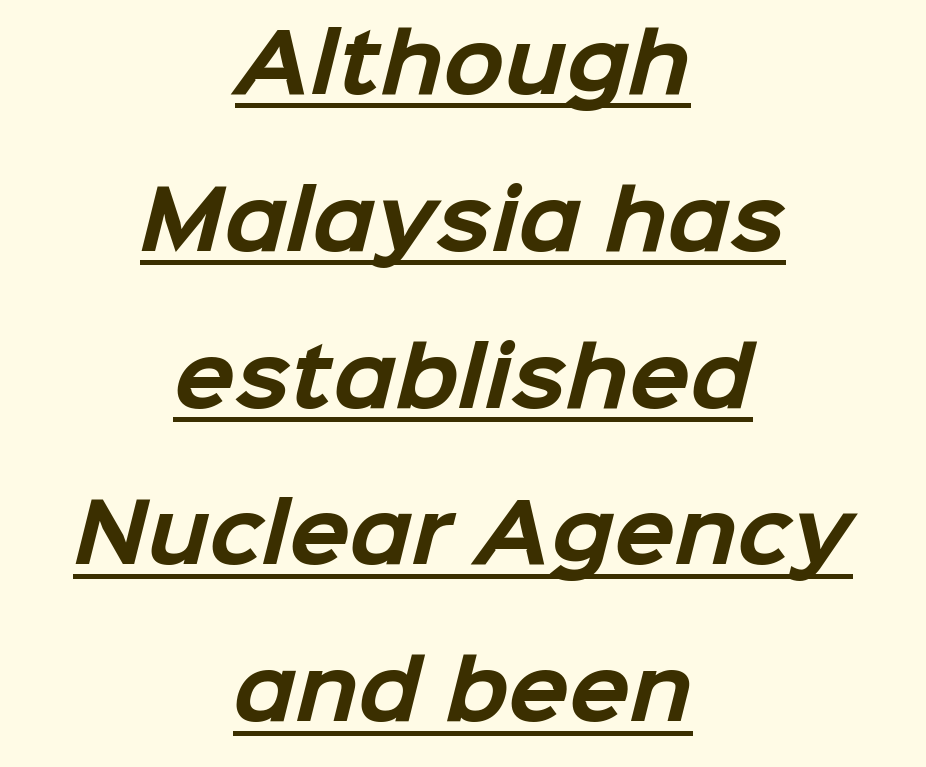
{"serif": "no", "bold": "yes", "weight": "bold", "width": "normal", "stroke_contrast": "low", "x_height": "medium", "monospaced": "no", "underline": "yes", "align": "center", "line_spacing": "loose", "line_spacing_ratio": 1.96, "letter_spacing": "normal", "letter_spacing_em": 0.0, "glyph_px": 80}
